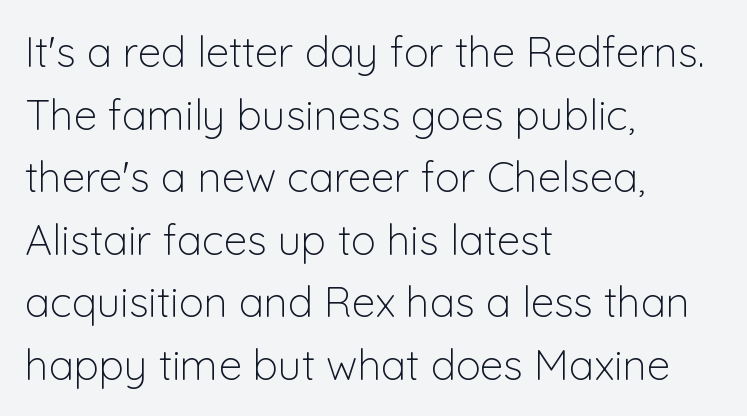
{"serif": "no", "italic": "no", "bold": "no", "weight": "light", "width": "normal", "stroke_contrast": "low", "x_height": "medium", "monospaced": "no", "underline": "no", "align": "left", "line_spacing": "normal", "line_spacing_ratio": 1.49, "letter_spacing": "normal", "letter_spacing_em": 0.0, "glyph_px": 42}
